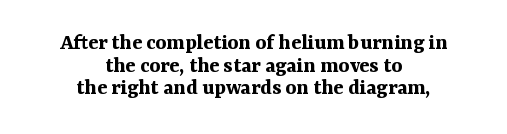
Vertical strokes here are truly vertical. Heavy, bold letterforms. Descenders are the only things crossing below the line. A typesetter would call this zero additional tracking. The typesetter chose a symmetrical, centered arrangement here.
